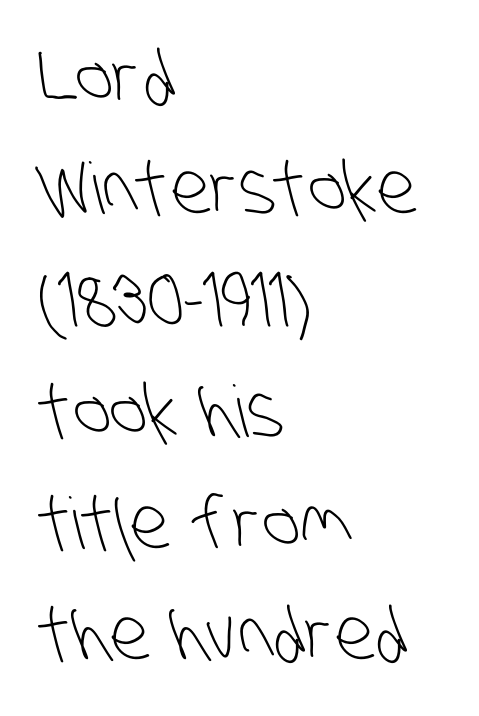
Q: Is the text bold? A: No.
Q: Is the typeface a serif or a sans-serif typeface? A: Sans-serif.
Q: Is the text underlined? A: No.
Q: How is the paragraph aligned? A: Left-aligned.
Q: Is the spacing between letters normal or unusually wide? A: Normal.
Q: Is the spacing between lines tight, normal or loose? A: Normal.
Q: Width (condensed, normal, or wide)? A: Condensed.
Q: Stroke contrast? A: Low.
Q: x-height? A: Large.
Q: Monospaced? A: No.
